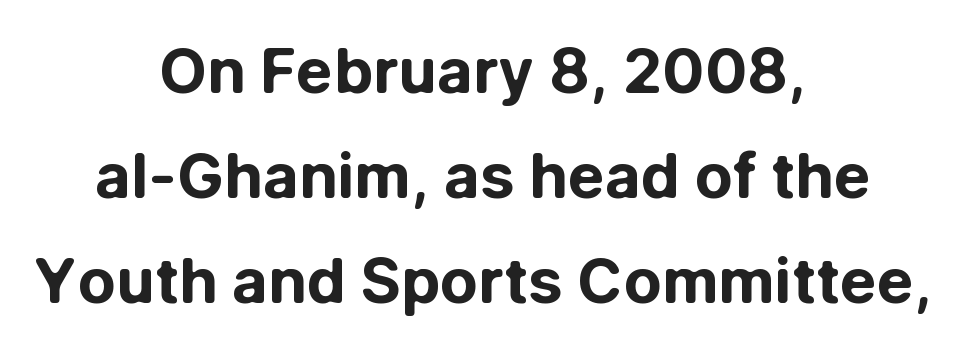
Q: Is the text bold? A: Yes.
Q: Is the text italic (slanted)? A: No, it is upright.
Q: Is the typeface a serif or a sans-serif typeface? A: Sans-serif.
Q: Is the text underlined? A: No.
Q: How is the paragraph aligned? A: Centered.
Q: Is the spacing between letters normal or unusually wide? A: Normal.
Q: Is the spacing between lines tight, normal or loose? A: Normal.
Q: Width (condensed, normal, or wide)? A: Normal.
Q: Stroke contrast? A: Low.
Q: x-height? A: Medium.
Q: Monospaced? A: No.
